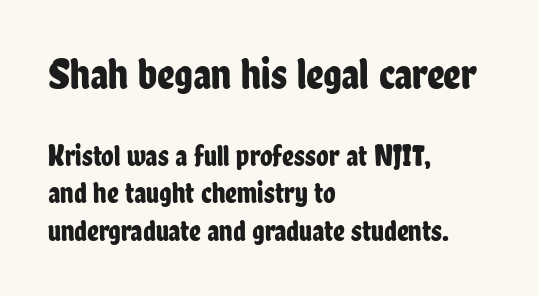
{"serif": "no", "italic": "no", "width": "condensed", "stroke_contrast": "low", "x_height": "medium", "monospaced": "no", "underline": "no", "align": "left", "line_spacing": "normal", "line_spacing_ratio": 1.29, "letter_spacing": "normal", "letter_spacing_em": 0.0, "larger_block": "first", "size_ratio": 1.48, "glyph_px": 43}
